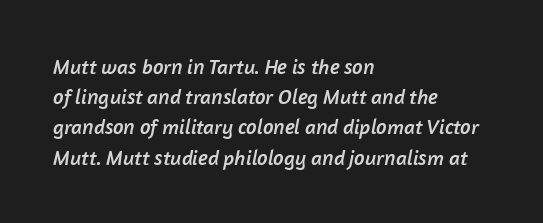
Q: Is the text underlined? A: No.
Q: How is the paragraph aligned? A: Left-aligned.
Q: Is the spacing between letters normal or unusually wide? A: Normal.
Q: Is the spacing between lines tight, normal or loose? A: Normal.
